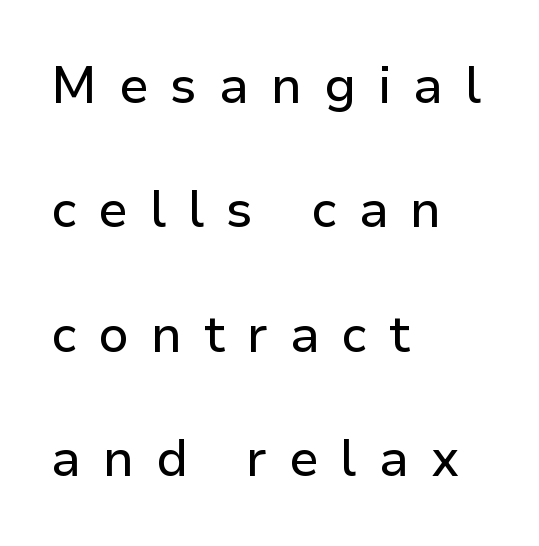
{"serif": "no", "italic": "no", "width": "normal", "stroke_contrast": "low", "x_height": "medium", "monospaced": "no", "underline": "no", "align": "left", "line_spacing": "loose", "line_spacing_ratio": 2.44, "letter_spacing": "wide", "letter_spacing_em": 0.43, "glyph_px": 51}
